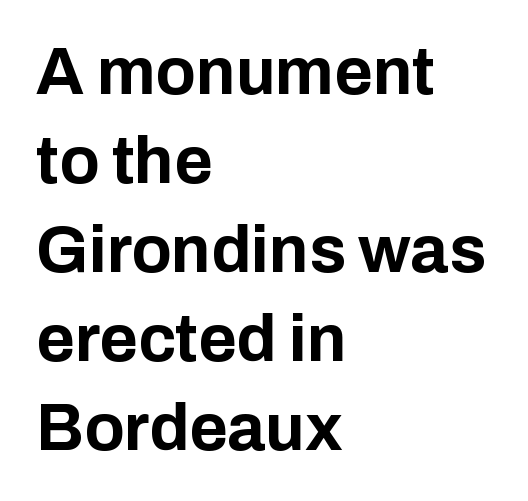
The letters sit at their default tracking, neither squeezed nor spread. Serif or sans? Sans — the stroke terminals are bare. The characters look thick and weighty, a clear bold. The space directly below the letters is spotless. Upright lettering throughout. Rows of type keep a routine distance in the vertical direction.
